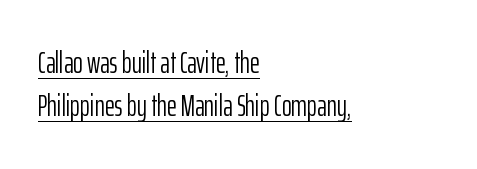
{"serif": "no", "italic": "no", "bold": "no", "weight": "light", "width": "condensed", "stroke_contrast": "low", "x_height": "medium", "monospaced": "no", "underline": "yes", "align": "left", "line_spacing": "normal", "line_spacing_ratio": 1.44, "letter_spacing": "normal", "letter_spacing_em": 0.0, "glyph_px": 30}
